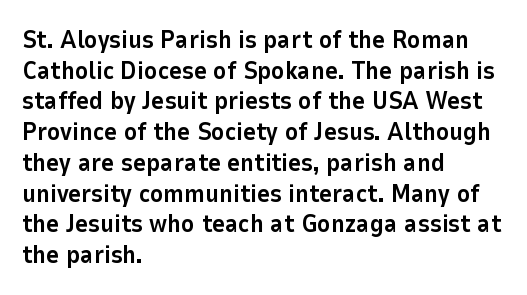
In CSS terms this would be text-align: left. Anything drawn beneath the words? Only blank space. Posture: upright roman. As a designer I'd log this as weight 700, bold.
